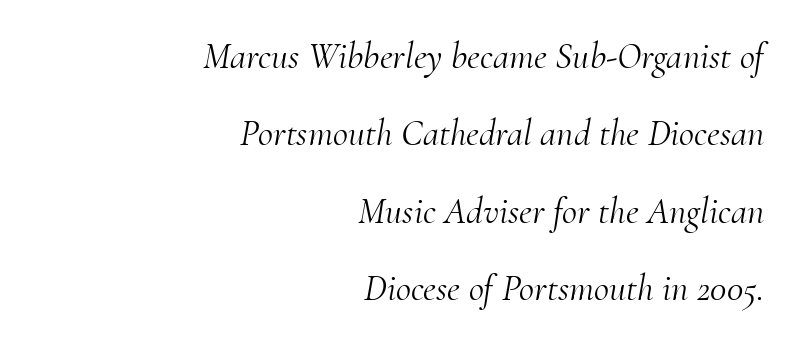
The image shows 37 px light serif type, italic (leaning right); set right-aligned, loose line spacing (2.09x), normal letter spacing, not underlined; medium stroke contrast and a small x-height.
